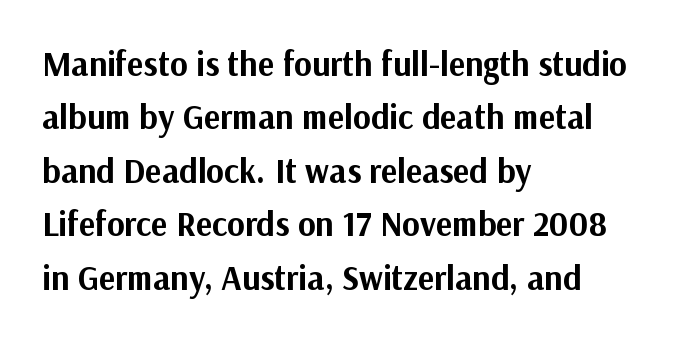
The image shows 34 px bold sans-serif type, upright; set left-aligned, normal line spacing (1.57x), normal letter spacing, not underlined; medium stroke contrast and a medium x-height.
